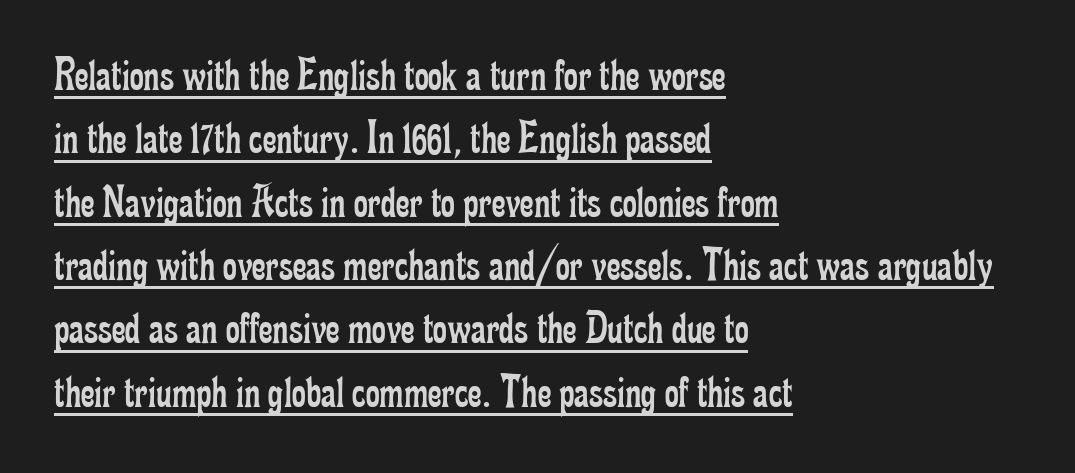
Q: Is the text bold? A: No.
Q: Is the text italic (slanted)? A: No, it is upright.
Q: Is the typeface a serif or a sans-serif typeface? A: Serif.
Q: Is the text underlined? A: Yes.
Q: How is the paragraph aligned? A: Left-aligned.
Q: Is the spacing between letters normal or unusually wide? A: Normal.
Q: Is the spacing between lines tight, normal or loose? A: Normal.
Q: Width (condensed, normal, or wide)? A: Condensed.
Q: Stroke contrast? A: Low.
Q: x-height? A: Small.
Q: Monospaced? A: No.
